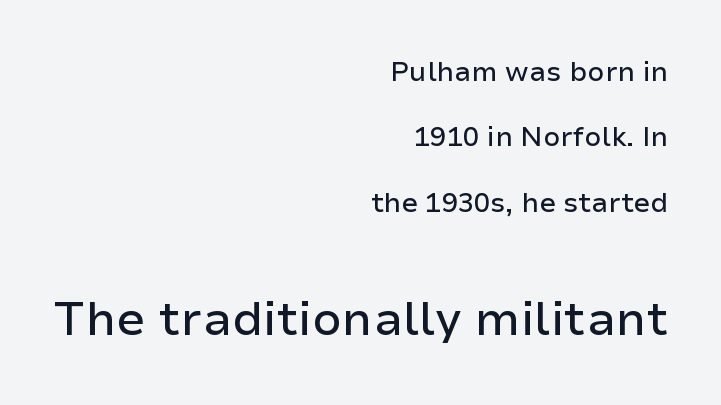
In terms of leading, this rendering errs on the spacious side. Looks like regular typesetting: each glyph gets only the width it needs. Does the copy run flush right? Yes — the right margin is perfectly even. Compared with typical body copy, the letter spacing here is the same. This is sans-serif lettering, the kind often seen on screens and signage.
